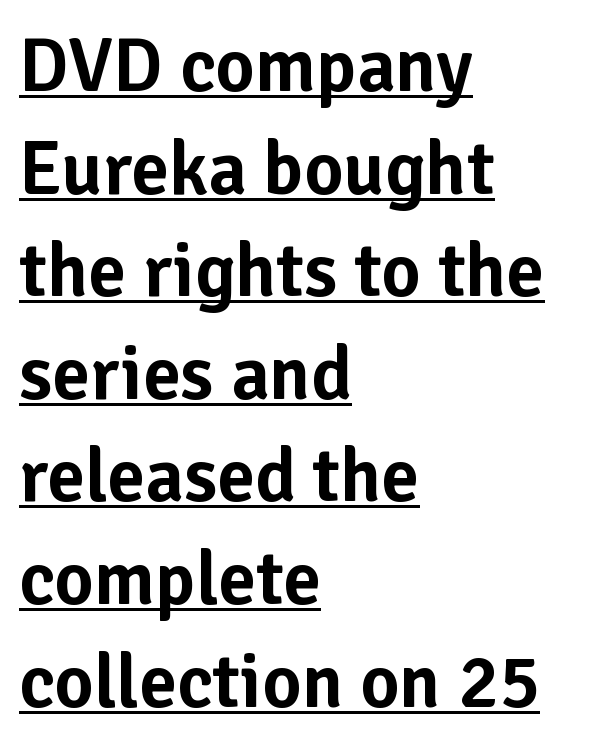
The image shows 76 px sans-serif type, upright; set left-aligned, normal line spacing (1.35x), normal letter spacing, underlined; low stroke contrast and a medium x-height.
